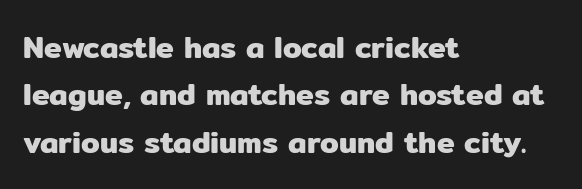
{"serif": "no", "italic": "no", "width": "normal", "stroke_contrast": "low", "x_height": "medium", "monospaced": "no", "underline": "no", "align": "left", "line_spacing": "normal", "line_spacing_ratio": 1.58, "letter_spacing": "normal", "letter_spacing_em": 0.0, "glyph_px": 30}
